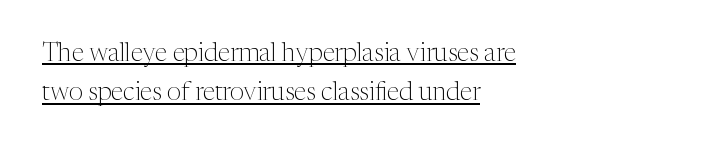
If you drew a line through each stem, it would be perfectly vertical. Reading down the column, the eye jumps a familiar distance to each next line. The strokes carry an ordinary text weight at most. Looks like someone drew a line under every word here. Is the letter spacing exaggerated? No — it looks like the ordinary default. Notice how the passage keeps a crisp vertical edge on the left only.
